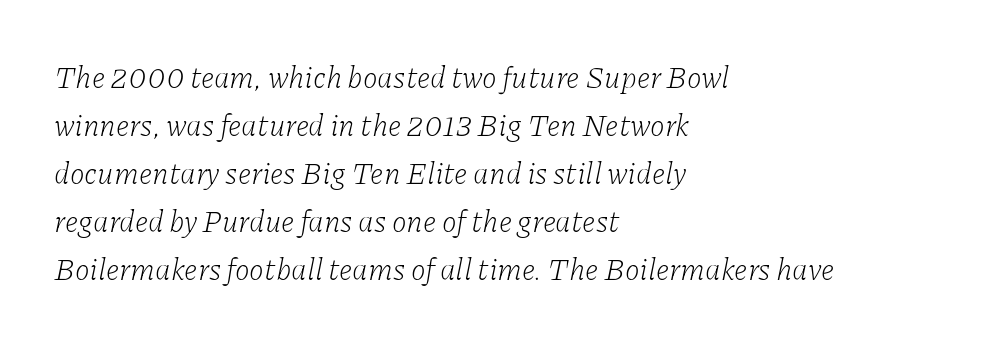
Q: Is the text bold? A: No.
Q: Is the text italic (slanted)? A: Yes, it leans right by about 11 degrees.
Q: Is the typeface a serif or a sans-serif typeface? A: Serif.
Q: Is the text underlined? A: No.
Q: How is the paragraph aligned? A: Left-aligned.
Q: Is the spacing between letters normal or unusually wide? A: Normal.
Q: Is the spacing between lines tight, normal or loose? A: Normal.
Q: Width (condensed, normal, or wide)? A: Normal.
Q: Stroke contrast? A: Low.
Q: x-height? A: Medium.
Q: Monospaced? A: No.
